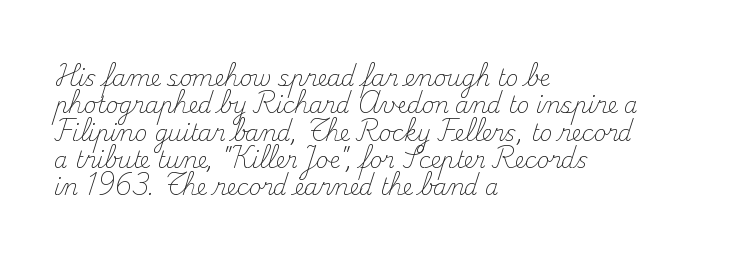
The image shows 22 px text type; set left-aligned, line spacing 1.24x, normal letter spacing, not underlined.
